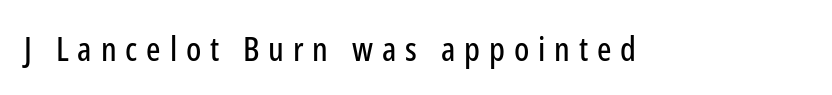
{"serif": "no", "italic": "no", "width": "condensed", "stroke_contrast": "low", "x_height": "medium", "monospaced": "no", "underline": "no", "letter_spacing": "wide", "letter_spacing_em": 0.26, "glyph_px": 34}
